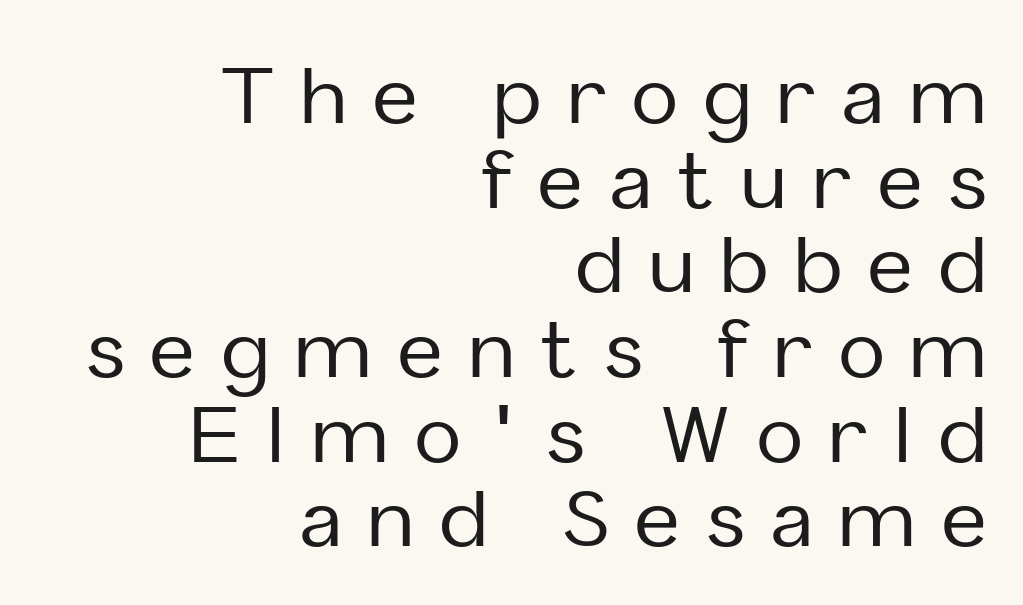
{"serif": "no", "italic": "no", "width": "normal", "stroke_contrast": "low", "x_height": "medium", "monospaced": "no", "underline": "no", "align": "right", "line_spacing": "tight", "line_spacing_ratio": 1.1, "letter_spacing": "wide", "letter_spacing_em": 0.35, "glyph_px": 77}
